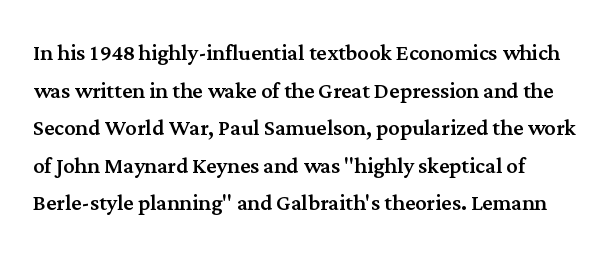
The image shows 28 px serif type, upright; set left-aligned, normal line spacing (1.34x), normal letter spacing, not underlined; medium stroke contrast and a medium x-height.
